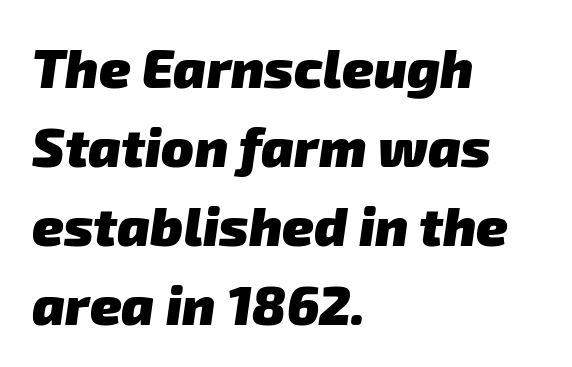
Q: Is the text bold? A: Yes.
Q: Is the typeface a serif or a sans-serif typeface? A: Sans-serif.
Q: Is the text underlined? A: No.
Q: How is the paragraph aligned? A: Left-aligned.
Q: Is the spacing between letters normal or unusually wide? A: Normal.
Q: Is the spacing between lines tight, normal or loose? A: Normal.
Q: Width (condensed, normal, or wide)? A: Normal.
Q: Stroke contrast? A: Low.
Q: x-height? A: Medium.
Q: Monospaced? A: No.
